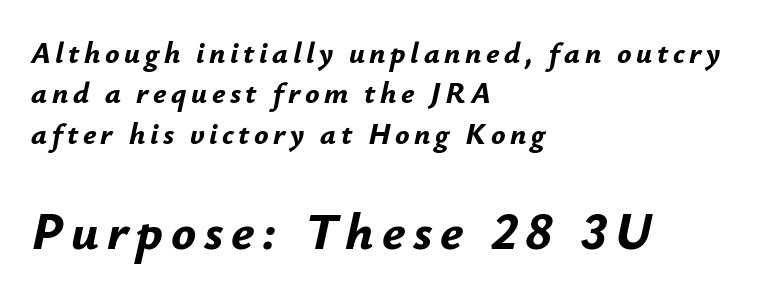
{"italic": "yes", "lean": "right", "slant_degrees": 12, "bold": "yes", "weight": "bold", "width": "normal", "stroke_contrast": "low", "x_height": "small", "monospaced": "no", "underline": "no", "align": "left", "line_spacing": "normal", "line_spacing_ratio": 1.35, "larger_block": "second", "size_ratio": 1.73, "glyph_px": 52}
